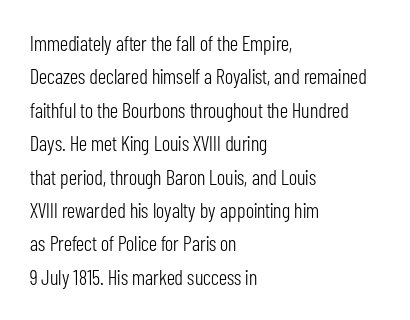
{"italic": "no", "bold": "no", "underline": "no", "align": "left", "line_spacing": "normal", "line_spacing_ratio": 1.59, "letter_spacing": "normal", "letter_spacing_em": 0.0, "glyph_px": 21}
